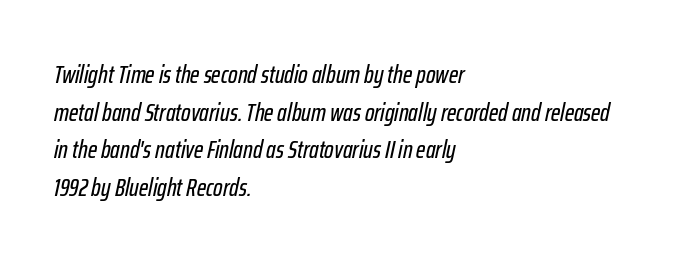
The image shows 25 px text type, italic (leaning right); set left-aligned, normal line spacing (1.51x), normal letter spacing, not underlined.
